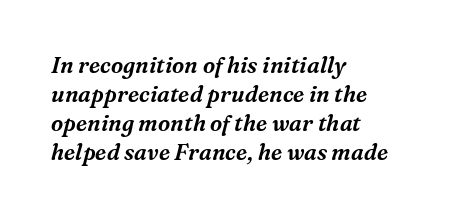
Q: Is the text italic (slanted)? A: Yes, it leans right by about 16 degrees.
Q: Is the text underlined? A: No.
Q: How is the paragraph aligned? A: Left-aligned.
Q: Is the spacing between letters normal or unusually wide? A: Normal.
Q: Is the spacing between lines tight, normal or loose? A: Normal.
